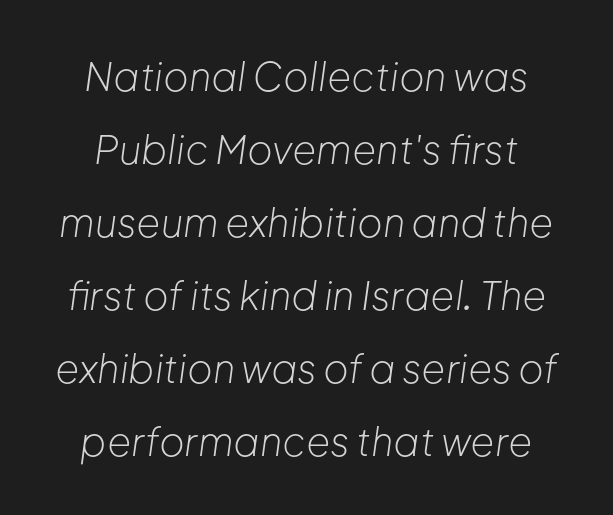
Q: Is the text bold? A: No.
Q: Is the text italic (slanted)? A: Yes, it leans right by about 8 degrees.
Q: Is the text underlined? A: No.
Q: Is the spacing between letters normal or unusually wide? A: Normal.
Q: Width (condensed, normal, or wide)? A: Normal.
Q: Stroke contrast? A: Low.
Q: x-height? A: Medium.
Q: Monospaced? A: No.
